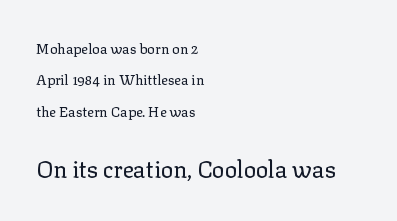
Q: Is the text bold? A: No.
Q: Is the text italic (slanted)? A: No, it is upright.
Q: Is the text underlined? A: No.
Q: How is the paragraph aligned? A: Left-aligned.
Q: Is the spacing between letters normal or unusually wide? A: Normal.
Q: Is the spacing between lines tight, normal or loose? A: Loose.
Q: Which block of text is set in a larger size, the first (top) or the second (bottom)? A: The second (bottom) one.
